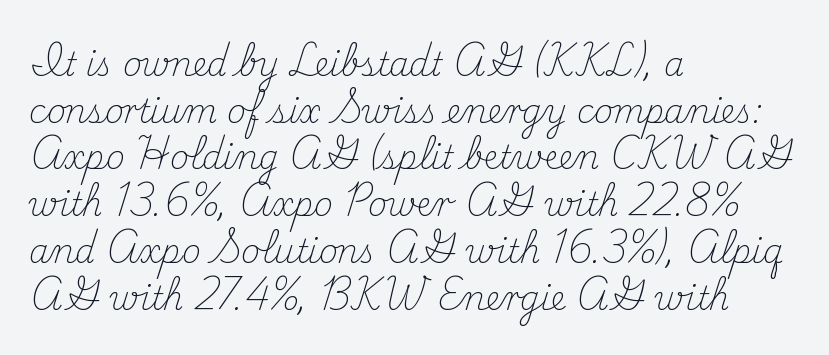
{"serif": "yes", "bold": "no", "weight": "light", "width": "normal", "stroke_contrast": "medium", "x_height": "small", "monospaced": "no", "underline": "no", "align": "left", "line_spacing": "normal", "line_spacing_ratio": 1.46, "letter_spacing": "normal", "letter_spacing_em": 0.0, "glyph_px": 32}
